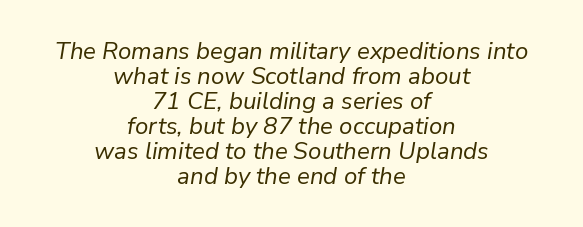
A quiet, ordinary-to-light weight characterises the typeface. Is the type slanted? Yes — the strokes lean at a clear angle. Nobody drew a line under any word here. Is the letter spacing exaggerated? No — it looks like the ordinary default. Every row of glyphs is offset so its center matches the block's center. Does the leading feel generous? Not at all — it's pinched.
